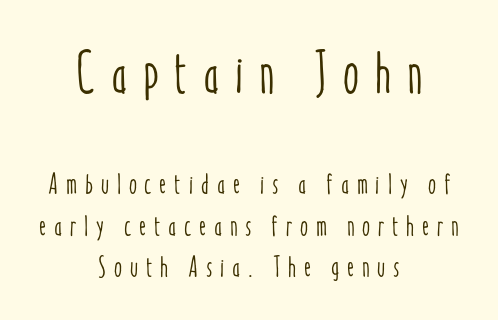
Substantial extra tracking has been applied to these lines. Does the copy run flush right? No — it is centered line by line. Rows of type keep a routine distance in the vertical direction. This sample has the flowing, uneven cadence of proportional lettering. Is the lower block the larger one? No — the upper block carries the bigger type.
